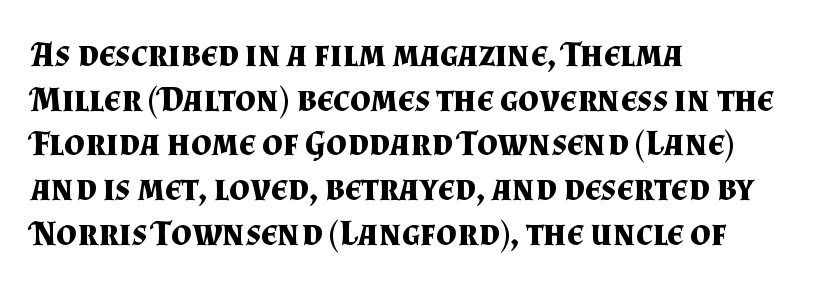
The image shows 36 px bold serif type, upright; set left-aligned, line spacing 1.24x, normal letter spacing, not underlined; medium stroke contrast and a small x-height.
